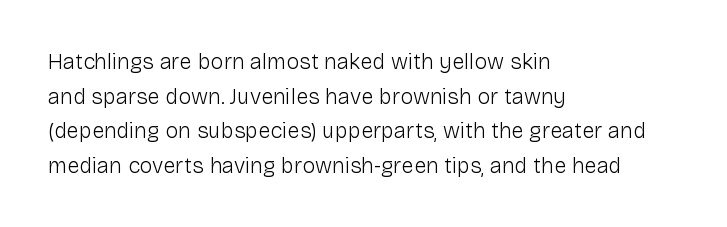
Which margin do the lines hug? The left one — the right edge is uneven. This is roman type, the default non-slanted kind. Summary of vertical rhythm: regular, with standard interline spacing. These glyphs show unthickened strokes, regular width or finer. The rendering keeps characters at their native spacing. The gap between lines stays unmarked.
